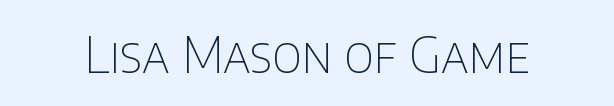
Inter-character spacing is left at the font's built-in metrics. A clean baseline with only descenders dipping below it. This is sans-serif lettering, the kind often seen on screens and signage. Each stroke keeps to a modest, everyday thickness or less. The passage shown is typed in a proportional face where columns would drift. Vertical strokes here are truly vertical.
